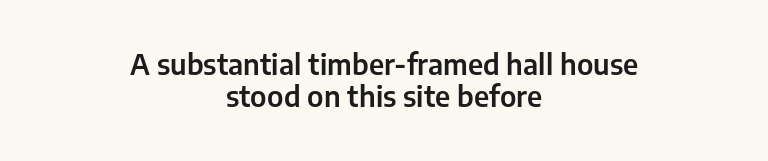
{"serif": "no", "italic": "no", "width": "normal", "stroke_contrast": "low", "x_height": "medium", "monospaced": "no", "underline": "no", "align": "center", "line_spacing_ratio": 1.16, "letter_spacing": "normal", "letter_spacing_em": 0.0, "glyph_px": 28}
